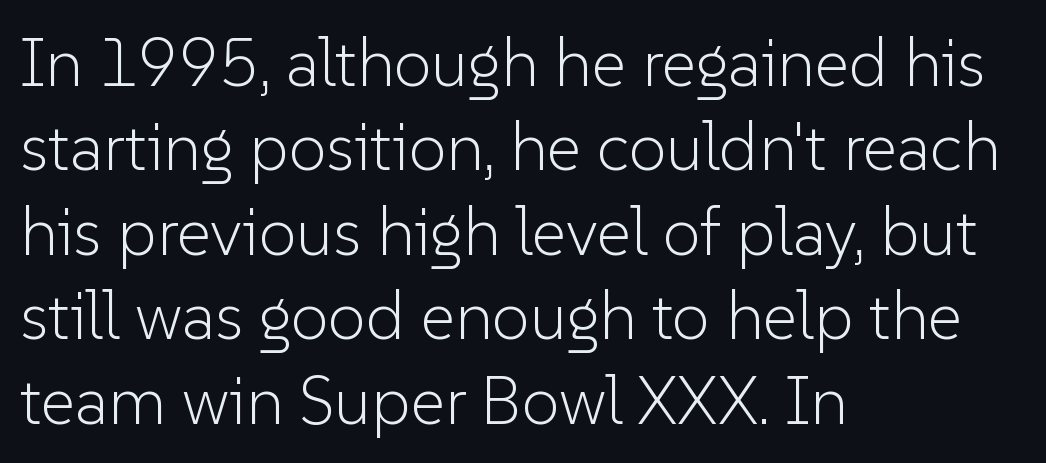
Words float on clear page, feet unadorned. You can tell it's not italic because the verticals are truly vertical. Here the designer chose a conventional face with non-uniform glyph widths. Short note: letters normally spaced. A classic flush-left, rag-right setting is used for this passage.
